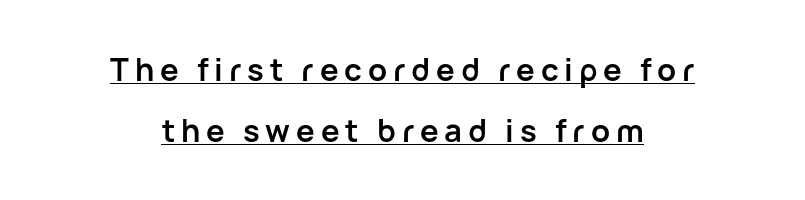
The passage shown is typed in a proportional face where columns would drift. The rendering uses a bold face; every stroke is thick and dark. Teacher's note: observe the equal gaps on both sides — that is centered alignment. Is there much room between lines? Yes — plenty of vertical air separates them. Type style note: lacks serifs.
